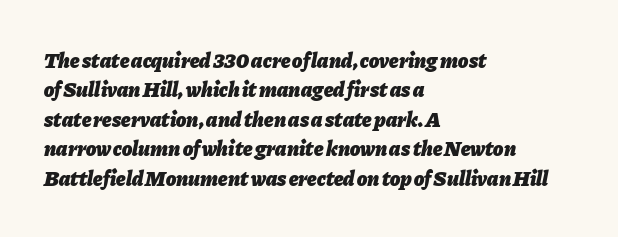
Q: Is the text bold? A: Yes.
Q: Is the text italic (slanted)? A: Yes, it leans right by about 11 degrees.
Q: Is the text underlined? A: No.
Q: How is the paragraph aligned? A: Left-aligned.
Q: Is the spacing between letters normal or unusually wide? A: Normal.
Q: Is the spacing between lines tight, normal or loose? A: Normal.
